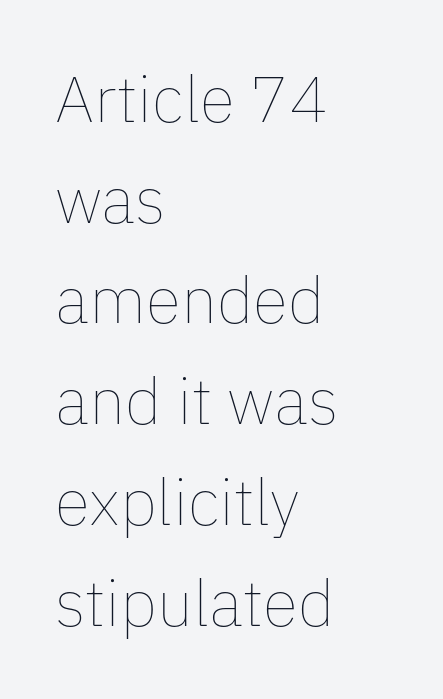
Q: Is the text bold? A: No.
Q: Is the text italic (slanted)? A: No, it is upright.
Q: Is the text underlined? A: No.
Q: How is the paragraph aligned? A: Left-aligned.
Q: Is the spacing between letters normal or unusually wide? A: Normal.
Q: Is the spacing between lines tight, normal or loose? A: Normal.
Q: Width (condensed, normal, or wide)? A: Normal.
Q: Stroke contrast? A: Low.
Q: x-height? A: Medium.
Q: Monospaced? A: No.
